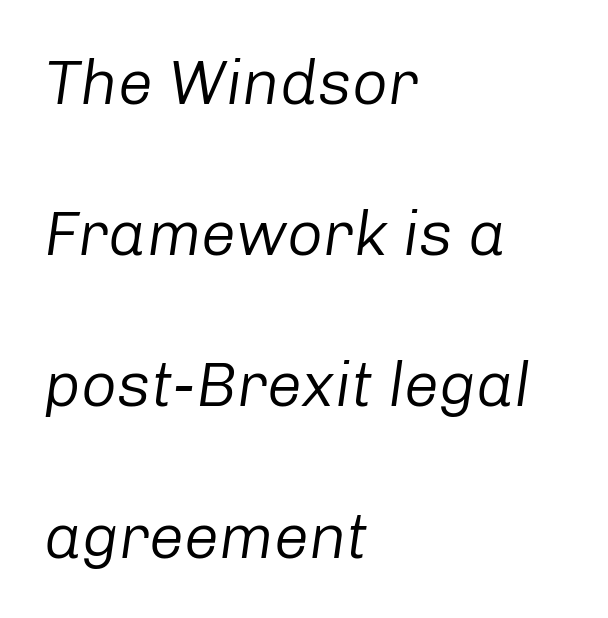
{"italic": "yes", "lean": "right", "slant_degrees": 8, "bold": "no", "weight": "regular", "width": "normal", "stroke_contrast": "low", "x_height": "medium", "monospaced": "no", "underline": "no", "align": "left", "line_spacing": "loose", "line_spacing_ratio": 2.4, "letter_spacing": "normal", "letter_spacing_em": 0.0, "glyph_px": 63}
